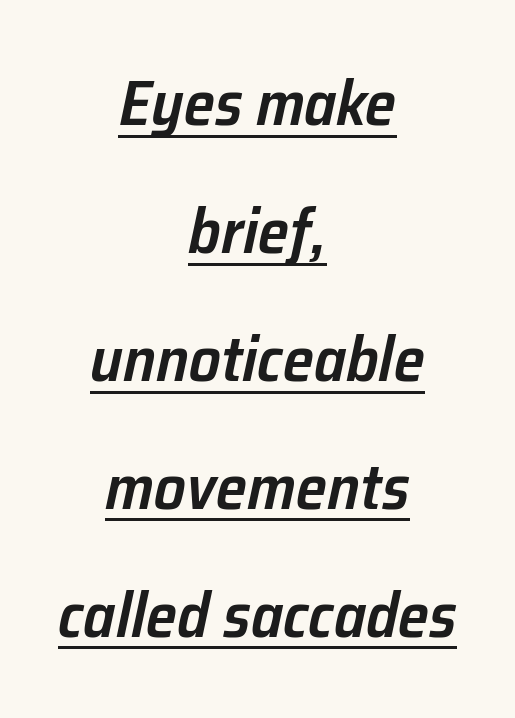
Emphasis by weight is partial: semibold. The glyphs look as if they've been sheared to an angle. The gaps between neighbouring characters are ordinary and unremarkable. This block would shrink considerably if given ordinary leading; it's expanded now. Notice how a bar underscores the lettering throughout.
